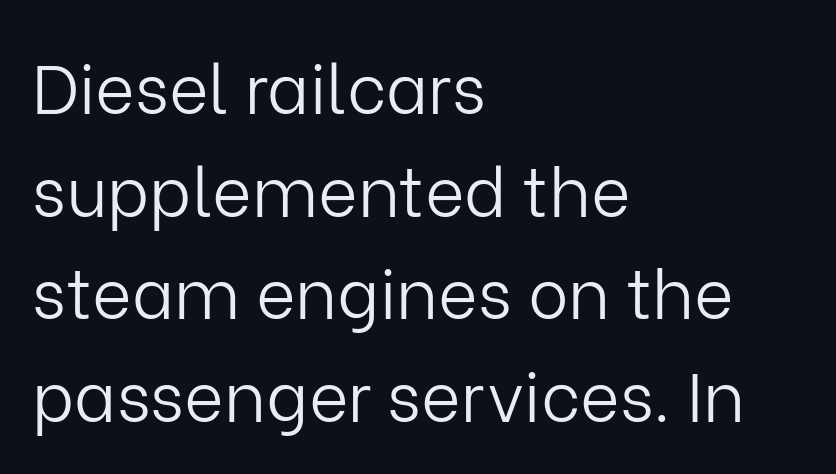
{"serif": "no", "italic": "no", "bold": "no", "weight": "light", "width": "normal", "stroke_contrast": "low", "x_height": "medium", "monospaced": "no", "underline": "no", "align": "left", "line_spacing": "normal", "line_spacing_ratio": 1.51, "letter_spacing": "normal", "letter_spacing_em": 0.0, "glyph_px": 68}
